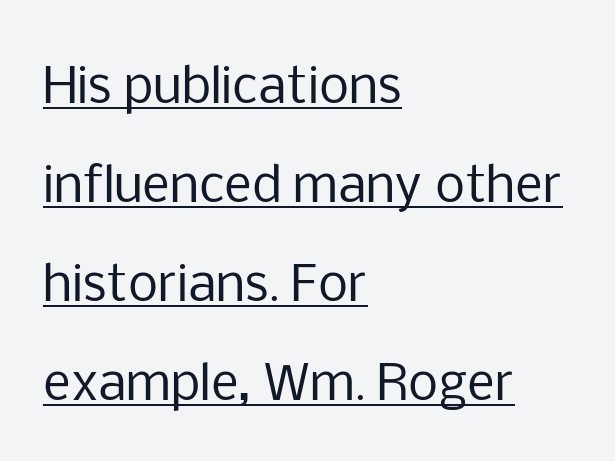
Q: Is the text bold? A: No.
Q: Is the text italic (slanted)? A: No, it is upright.
Q: Is the typeface a serif or a sans-serif typeface? A: Sans-serif.
Q: Is the text underlined? A: Yes.
Q: How is the paragraph aligned? A: Left-aligned.
Q: Is the spacing between letters normal or unusually wide? A: Normal.
Q: Is the spacing between lines tight, normal or loose? A: Loose.
Q: Width (condensed, normal, or wide)? A: Normal.
Q: Stroke contrast? A: Low.
Q: x-height? A: Medium.
Q: Monospaced? A: No.
